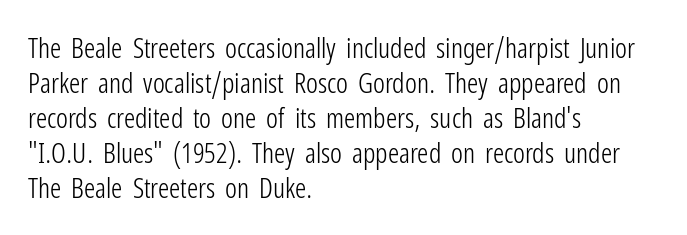
The image shows 28 px light, condensed sans-serif type, upright; set left-aligned, normal line spacing (1.25x), normal letter spacing, not underlined; low stroke contrast and a medium x-height.
